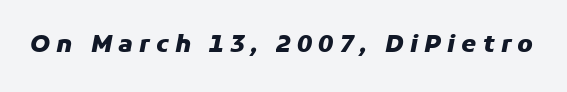
Strokes here are thick enough to call this a true bold. There is plenty of visible air inserted between adjacent glyphs. Would a proofreader flag this as italicized? Yes. Nobody drew a line under any word here.
